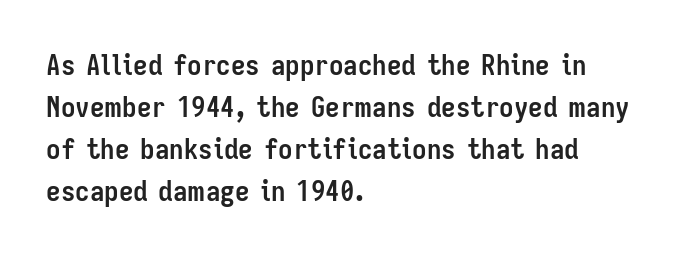
Q: Is the text bold? A: Yes.
Q: Is the text italic (slanted)? A: No, it is upright.
Q: Is the typeface a serif or a sans-serif typeface? A: Sans-serif.
Q: Is the text underlined? A: No.
Q: How is the paragraph aligned? A: Left-aligned.
Q: Is the spacing between letters normal or unusually wide? A: Normal.
Q: Is the spacing between lines tight, normal or loose? A: Normal.
Q: Width (condensed, normal, or wide)? A: Condensed.
Q: Stroke contrast? A: Low.
Q: x-height? A: Medium.
Q: Monospaced? A: No.
